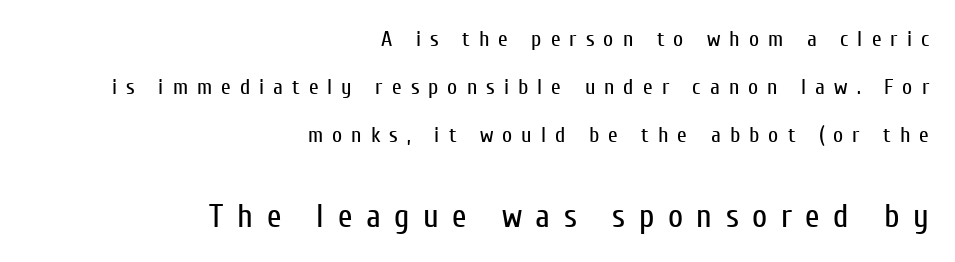
Weight class: somewhere from thin through regular. There is plenty of visible air inserted between adjacent glyphs. Tall strokes in this sample are plumb rather than angled. Anything drawn beneath the words? Only blank space.
